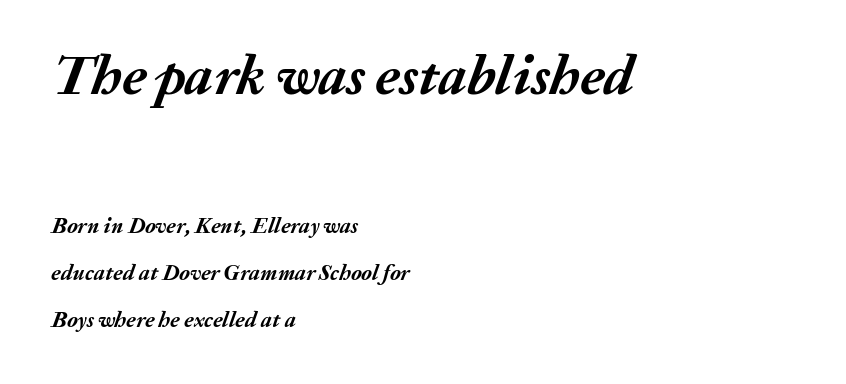
The image shows 56 px semibold type, italic (leaning right); set left-aligned, loose line spacing (2.14x), normal letter spacing, not underlined; the first (top) block is 2.55x larger; medium stroke contrast and a medium x-height.
